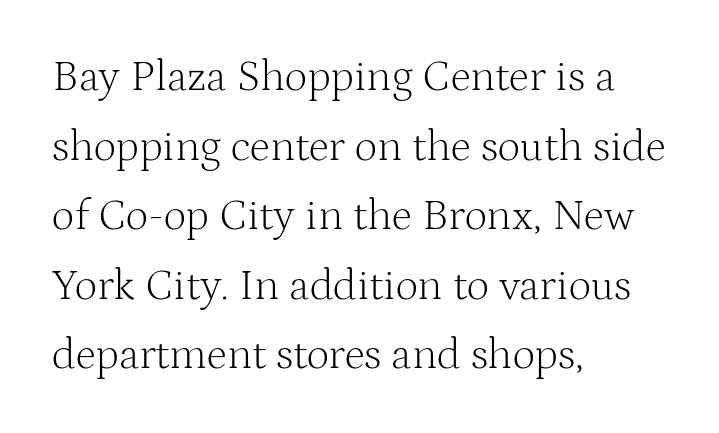
The image shows 44 px light serif type, upright; set left-aligned, normal line spacing (1.58x), normal letter spacing, not underlined; medium stroke contrast and a medium x-height.
